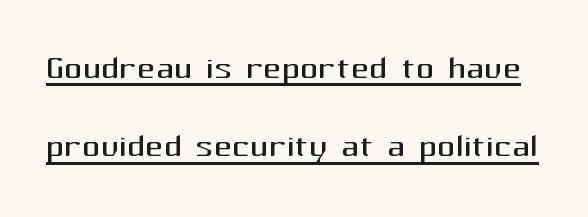
Q: Is the text bold? A: No.
Q: Is the text italic (slanted)? A: No, it is upright.
Q: Is the typeface a serif or a sans-serif typeface? A: Sans-serif.
Q: Is the text underlined? A: Yes.
Q: Is the spacing between letters normal or unusually wide? A: Normal.
Q: Width (condensed, normal, or wide)? A: Normal.
Q: Stroke contrast? A: Medium.
Q: x-height? A: Medium.
Q: Monospaced? A: No.
